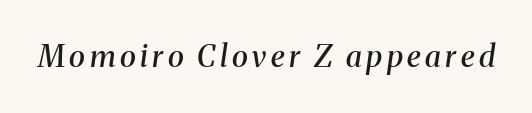
The image shows 30 px semibold serif type, italic (leaning right); set not underlined; medium stroke contrast and a medium x-height.
